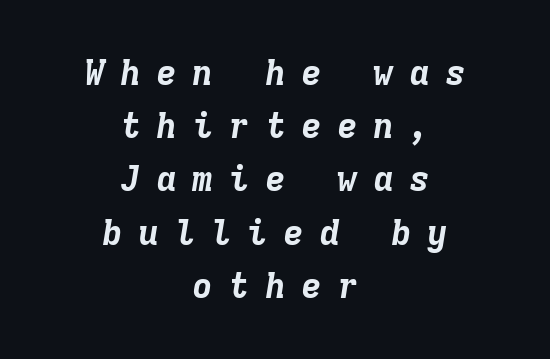
{"italic": "yes", "lean": "right", "slant_degrees": 9, "bold": "yes", "weight": "bold", "width": "normal", "stroke_contrast": "low", "x_height": "medium", "monospaced": "yes", "underline": "no", "align": "center", "line_spacing": "normal", "line_spacing_ratio": 1.52, "letter_spacing": "wide", "letter_spacing_em": 0.43, "glyph_px": 35}
